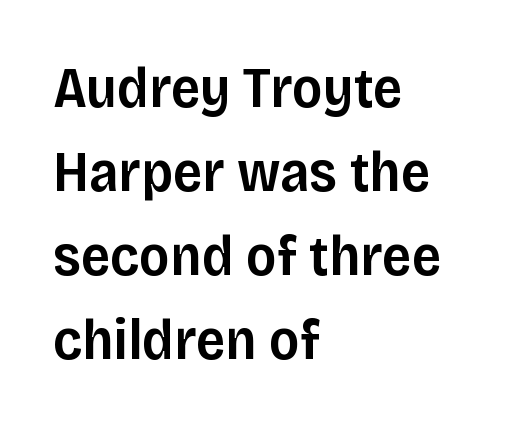
Think of a printed novel: that variable character pitch is what you see here. Compared with a centered layout, this one pins lines to the left instead. Emphasis by weight is partial: semibold. The specimen omits any rule beneath the text block's lines. A normal amount of white space separates one row of letters from the next. Note: no serifs on the glyphs.
